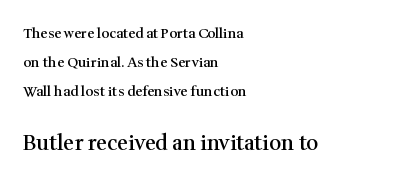
The image shows 21 px text type, upright; set left-aligned, loose line spacing (2.08x), normal letter spacing, not underlined; the second (bottom) block is 1.5x larger.
